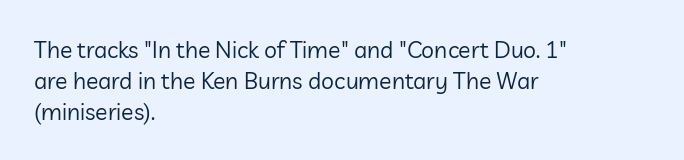
{"italic": "no", "bold": "no", "underline": "no", "align": "left", "line_spacing": "normal", "line_spacing_ratio": 1.34, "letter_spacing": "normal", "letter_spacing_em": 0.0, "glyph_px": 23}
